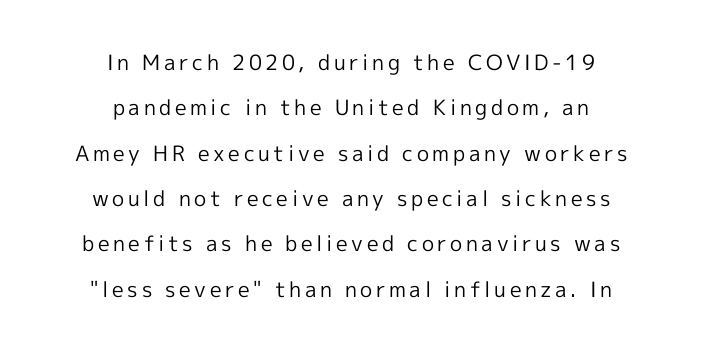
The image shows 21 px text type, upright; set centered, loose line spacing (2.16x), not underlined.
